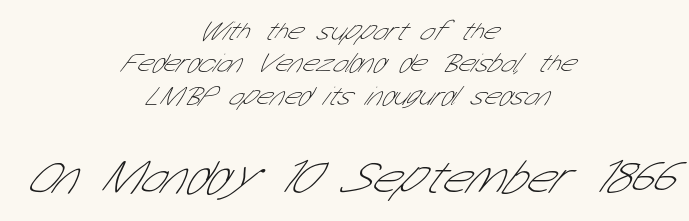
Caption: standard tracking, unaltered. The composition opens small and finishes big. The font family rendered here belongs to the sans-serif group. Weight: not bold — regular or lighter. The passage shown is typed in a proportional face where columns would drift.
